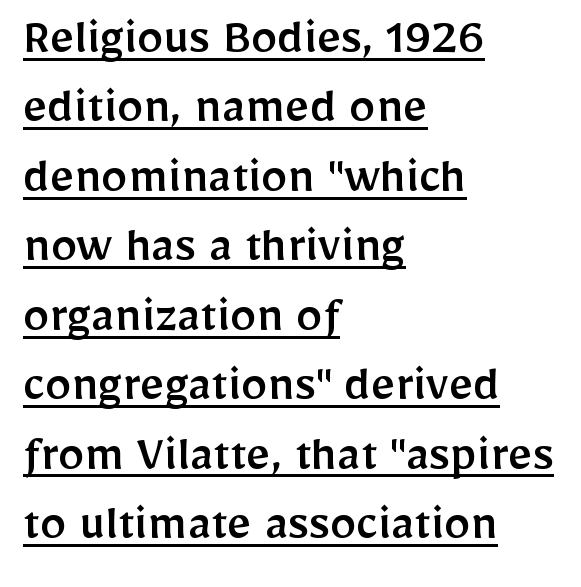
Vertical strokes here are truly vertical. The glyphs are accompanied by a horizontal stroke just below them. The face used here is proportionally spaced, like ordinary book or web type. The lines are quadded left. Type style note: lacks serifs.
